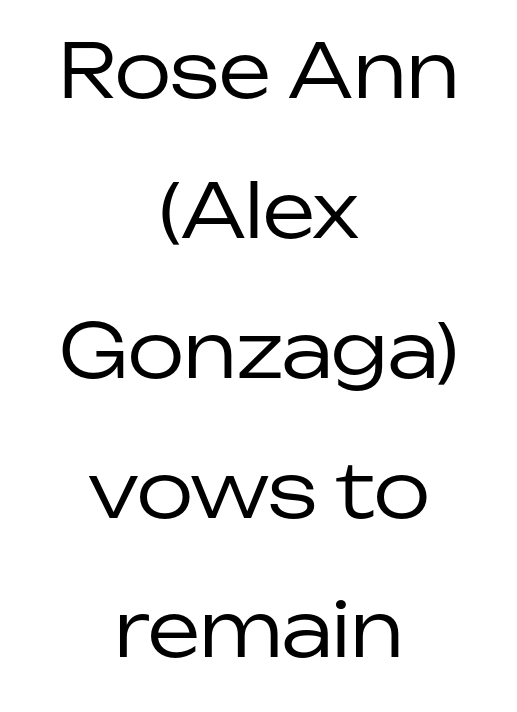
{"serif": "no", "italic": "no", "bold": "no", "weight": "regular", "width": "normal", "stroke_contrast": "low", "x_height": "medium", "monospaced": "no", "underline": "no", "align": "center", "line_spacing_ratio": 1.89, "letter_spacing": "normal", "letter_spacing_em": 0.0, "glyph_px": 74}
